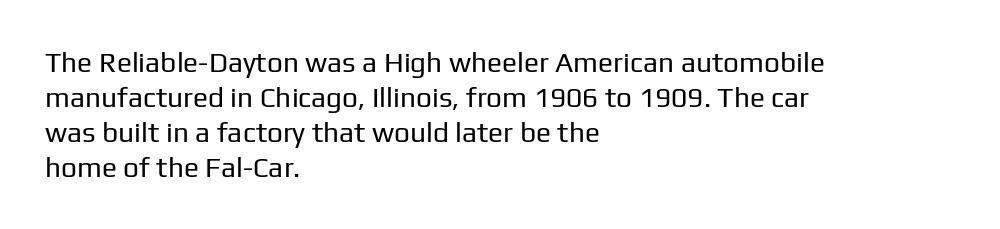
Visually the block forms a straight wall on the left and a jagged coastline on the right. Interline gaps are of average width in this sample. The font family rendered here belongs to the sans-serif group. No chunkiness to these letters — they're not bold. Style check: upright.
